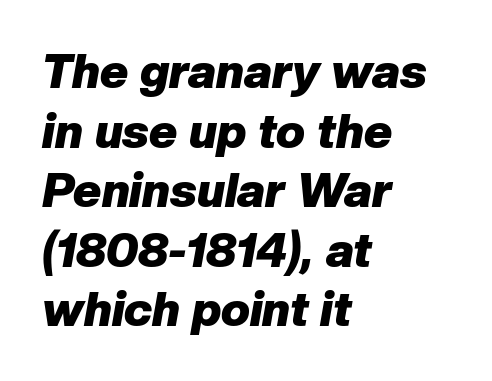
How are the letters spaced? Ordinarily, with no added tracking. Only glyphs here, with clear space below each row. These lines are rendered in a variable-pitch font. The passage shown is emphatically bold. The whole block is typeset with a tilt. This sample is left-justified, so line endings fall wherever the words run out.
